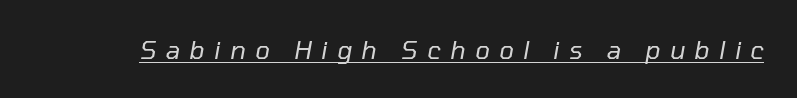
Words appear elongated and porous because spacing is wide. Observe the lean: these are italic letterforms. A light-to-regular cut is what we see here. A rule runs beneath these lines of type.
